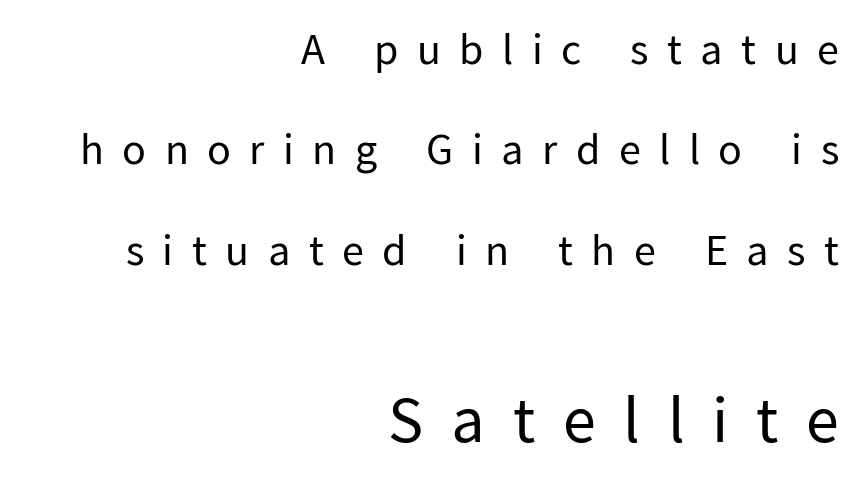
A light-to-regular cut is what we see here. Students, observe: this is what heavily led, spacious text looks like. It's the straight-up-and-down kind of type. Which margin do the lines hug? The right one — the left edge is uneven.
